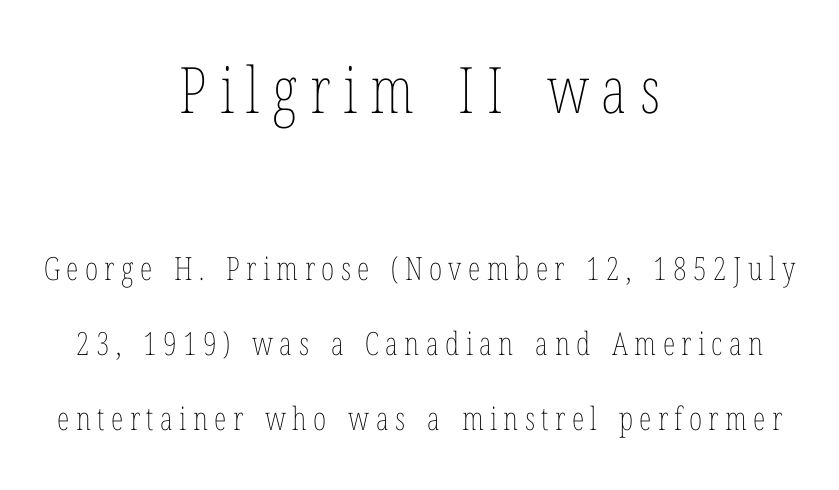
The image shows 64 px thin, condensed type, upright; set centered, loose line spacing (2.35x), unusually wide letter spacing (+0.2 em), not underlined; the first (top) block is 2.0x larger; low stroke contrast and a medium x-height.
